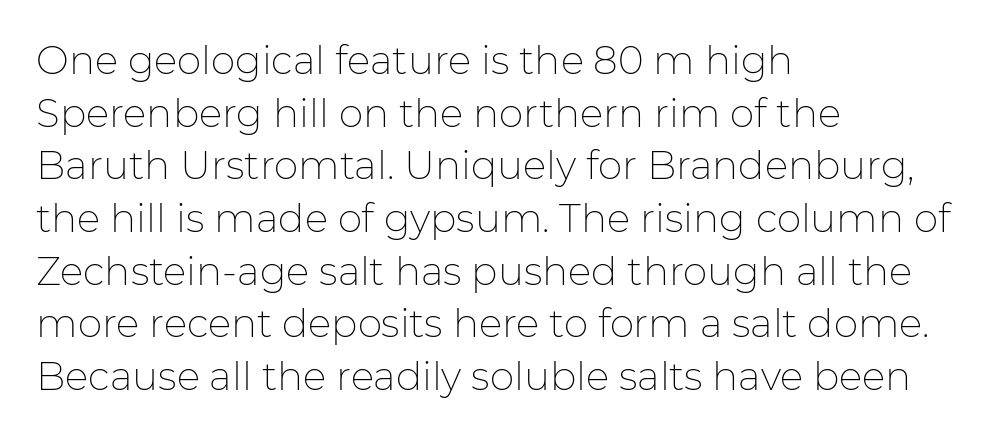
The image shows 39 px thin sans-serif type, upright; set left-aligned, normal line spacing (1.35x), normal letter spacing, not underlined; low stroke contrast and a medium x-height.
